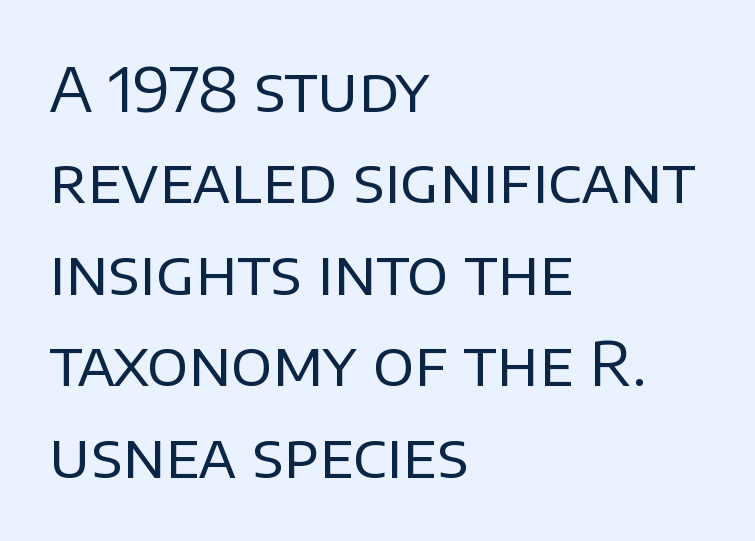
The image shows 61 px regular-weight sans-serif type, upright; set left-aligned, normal line spacing (1.5x), normal letter spacing, not underlined; low stroke contrast and a large x-height.
